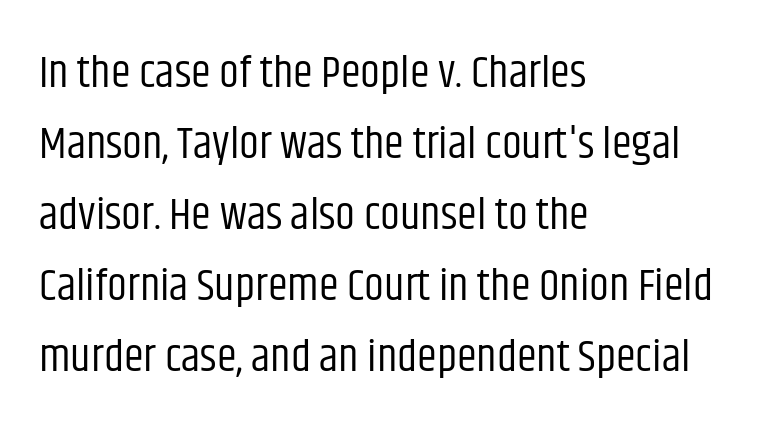
The image shows 45 px regular-weight, condensed sans-serif type, upright; set left-aligned, normal line spacing (1.58x), normal letter spacing, not underlined; low stroke contrast and a large x-height.
